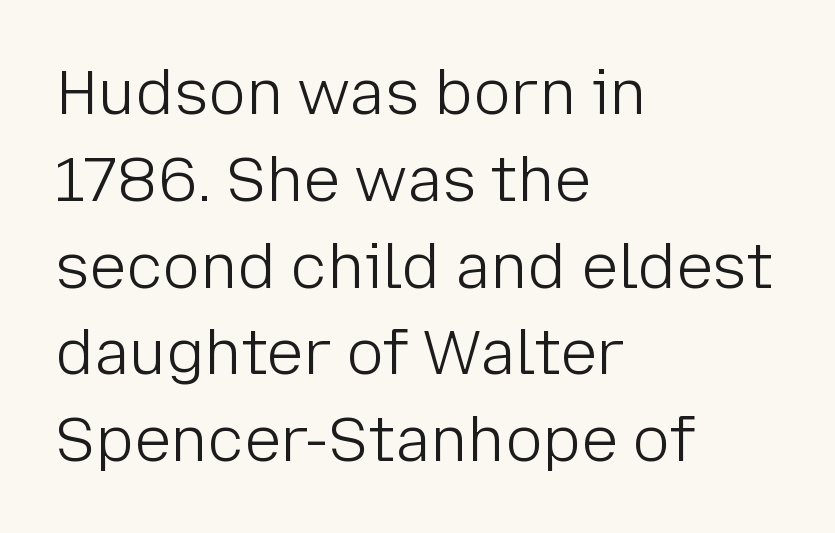
Teacher's note: observe the even left margin — that is flush-left alignment. Descenders hang freely into open space. These lines are rendered in a variable-pitch font. Is the type heavy? It reads as light-to-regular instead. Normally led — the rows are evenly, conventionally spaced. Stroke terminals: plain, sans-serif.
